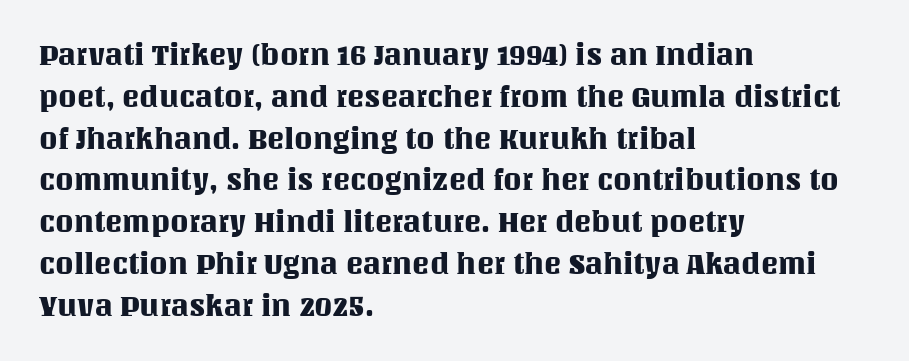
{"italic": "no", "width": "normal", "stroke_contrast": "medium", "x_height": "large", "monospaced": "no", "underline": "no", "align": "left", "line_spacing": "normal", "line_spacing_ratio": 1.44, "letter_spacing": "normal", "letter_spacing_em": 0.0, "glyph_px": 29}
